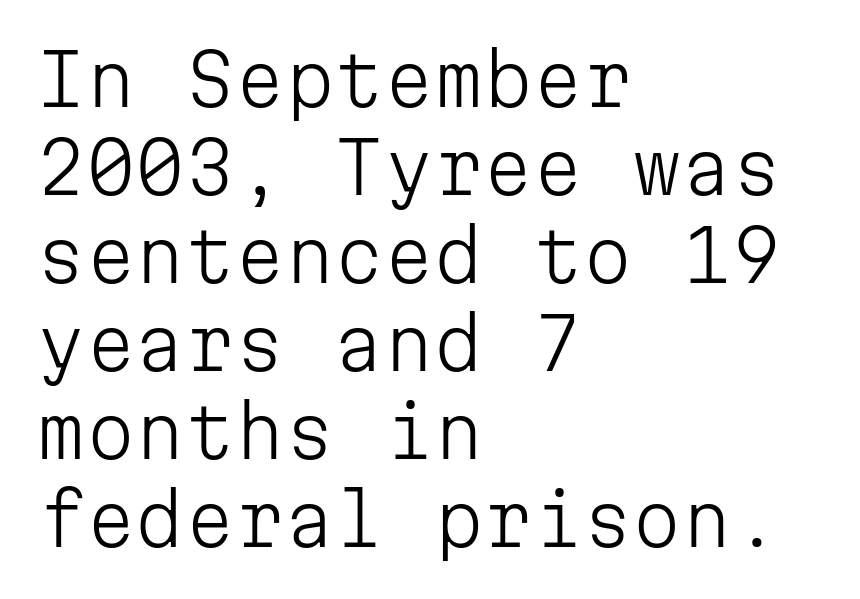
The characters are drawn with everyday or finer stroke widths. These lines are composed in type without serifs. Is this a fixed-width face? Yes — each glyph sits in an identical cell. Each word holds together tightly as a unit, with standard inter-letter gaps. Nobody drew a line under any word here. Italic? Not at all — the glyphs are vertical.
